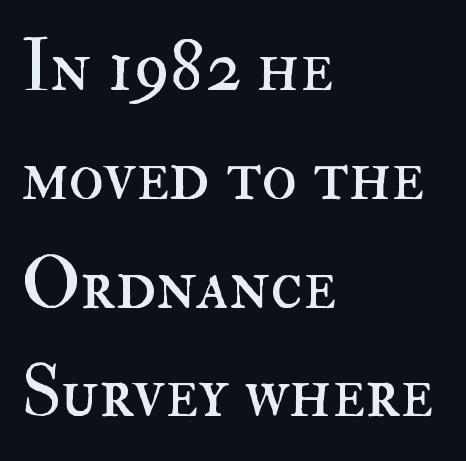
The image shows 73 px regular-weight type, upright; set left-aligned, normal line spacing (1.49x), normal letter spacing, not underlined; high stroke contrast and a small x-height.
